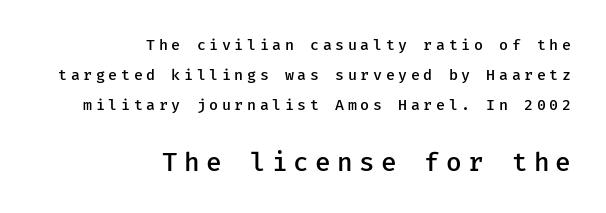
The image shows 26 px text type, upright; set right-aligned, loose line spacing (2.0x), unusually wide letter spacing (+0.24 em), not underlined; the second (bottom) block is 1.73x larger.
